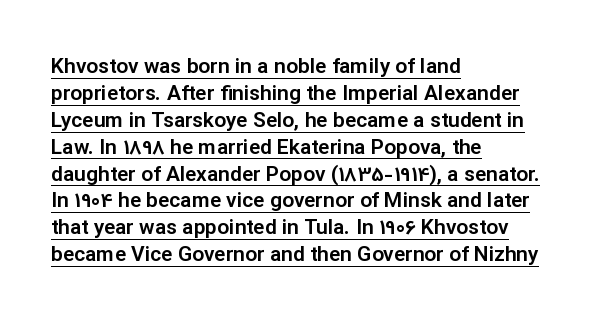
The typesetter has applied underlining to the passage shown. The lettering stays uniformly vertical, giving the passage a roman look. Line beginnings align vertically; line endings do not. Standard letterfit; no display-style spreading of the glyphs.
